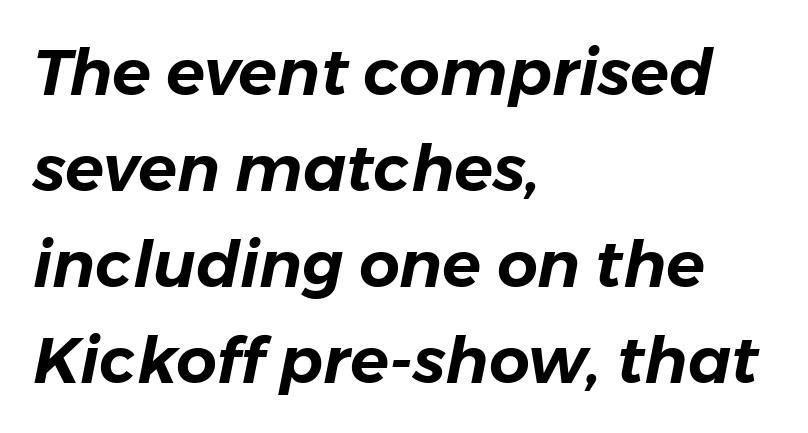
{"italic": "yes", "lean": "right", "slant_degrees": 11, "width": "normal", "stroke_contrast": "low", "x_height": "medium", "monospaced": "no", "underline": "no", "align": "left", "line_spacing": "normal", "line_spacing_ratio": 1.5, "letter_spacing": "normal", "letter_spacing_em": 0.0, "glyph_px": 64}
